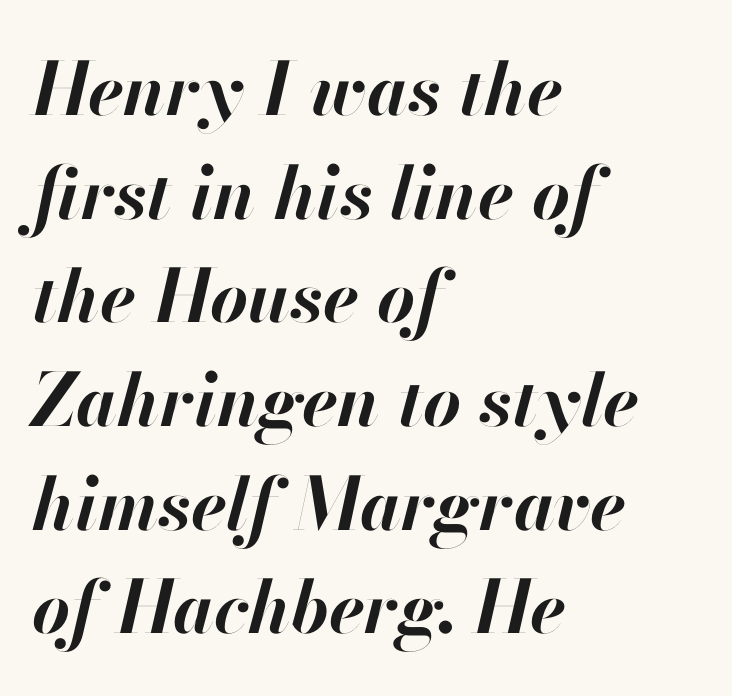
Q: Is the text bold? A: Yes.
Q: Is the text italic (slanted)? A: Yes, it leans right by about 13 degrees.
Q: Is the text underlined? A: No.
Q: How is the paragraph aligned? A: Left-aligned.
Q: Is the spacing between letters normal or unusually wide? A: Normal.
Q: Is the spacing between lines tight, normal or loose? A: Normal.
Q: Width (condensed, normal, or wide)? A: Normal.
Q: Stroke contrast? A: High.
Q: x-height? A: Small.
Q: Monospaced? A: No.
